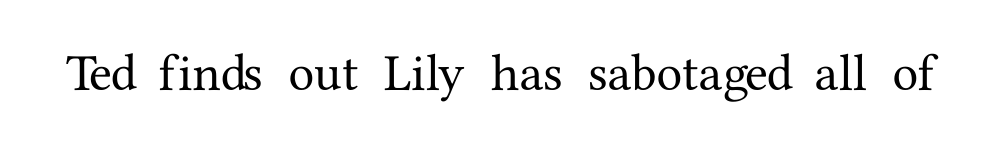
The image shows 52 px serif type, upright; set normal letter spacing, not underlined; medium stroke contrast and a medium x-height.
